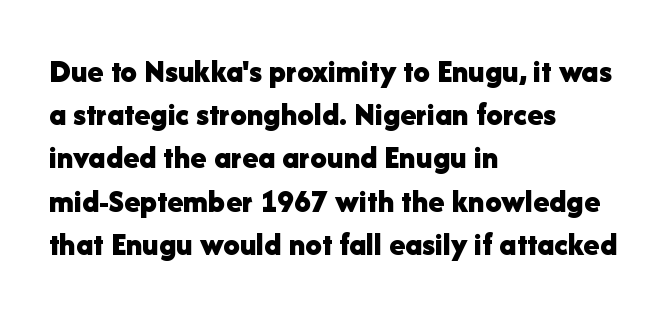
Observe the absence of serifs on each vertical stroke in this sample. Default kerning and tracking; the words read as compact shapes. Each letter keeps its own natural width here, so spacing adapts to shape. Heavy, bold letterforms.
